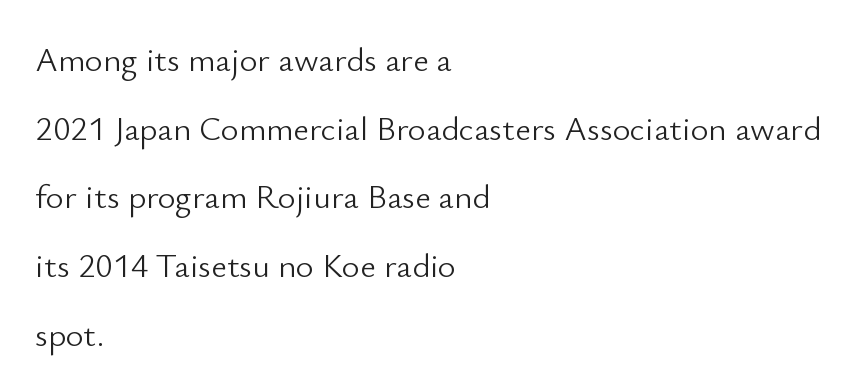
Whoever set this chose breathing room over compactness in the vertical rhythm. Italic? Not at all — the glyphs are vertical. This sample has the flowing, uneven cadence of proportional lettering. Counters stay open thanks to moderate or lighter strokes.
